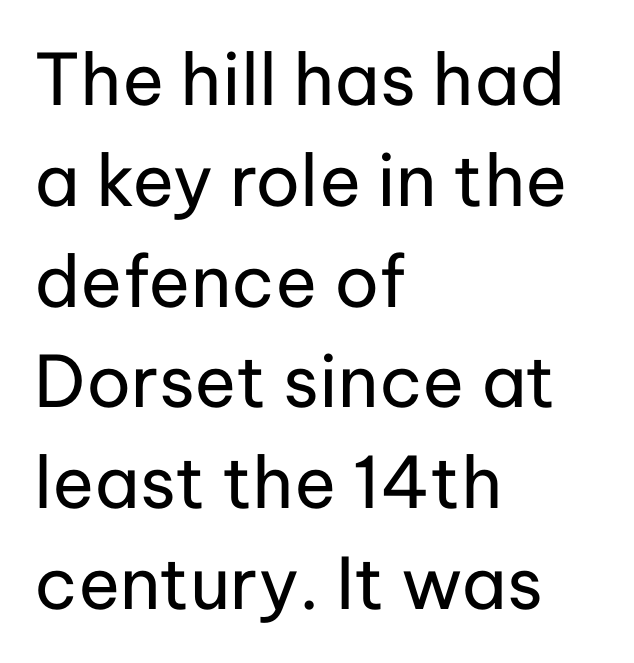
Q: Is the text bold? A: No.
Q: Is the text italic (slanted)? A: No, it is upright.
Q: Is the typeface a serif or a sans-serif typeface? A: Sans-serif.
Q: Is the text underlined? A: No.
Q: How is the paragraph aligned? A: Left-aligned.
Q: Is the spacing between letters normal or unusually wide? A: Normal.
Q: Is the spacing between lines tight, normal or loose? A: Normal.
Q: Width (condensed, normal, or wide)? A: Normal.
Q: Stroke contrast? A: Low.
Q: x-height? A: Medium.
Q: Monospaced? A: No.
